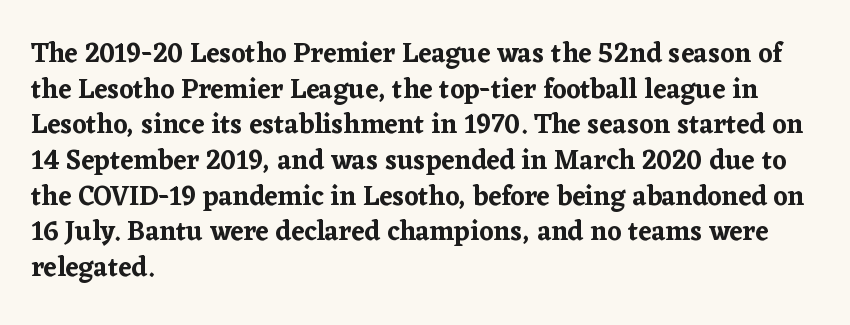
Line spacing here is normal. In terms of posture, this sample is upright. A bare baseline throughout the passage. Does the copy run flush right? No — it runs flush left. You could call the tracking neutral — neither tight nor loose.
